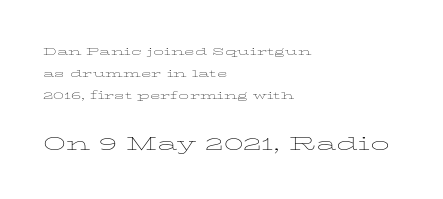
Q: Is the text bold? A: No.
Q: Is the text italic (slanted)? A: No, it is upright.
Q: Is the text underlined? A: No.
Q: How is the paragraph aligned? A: Left-aligned.
Q: Is the spacing between letters normal or unusually wide? A: Normal.
Q: Is the spacing between lines tight, normal or loose? A: Normal.
Q: Which block of text is set in a larger size, the first (top) or the second (bottom)? A: The second (bottom) one.
